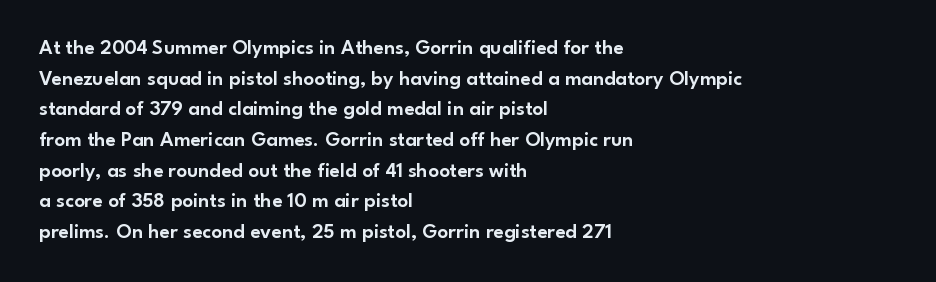
{"italic": "no", "underline": "no", "align": "left", "line_spacing": "normal", "line_spacing_ratio": 1.46, "letter_spacing": "normal", "letter_spacing_em": 0.0, "glyph_px": 21}
